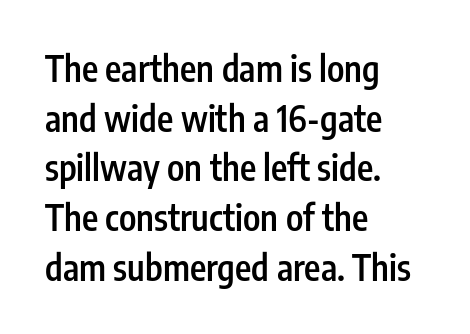
Slightly chunky letters — semibold, I'd say, not full bold. Nothing sits at the stroke ends, so this counts as sans-serif. Looks like regular typesetting: each glyph gets only the width it needs. Interline gaps are of average width in this sample.
